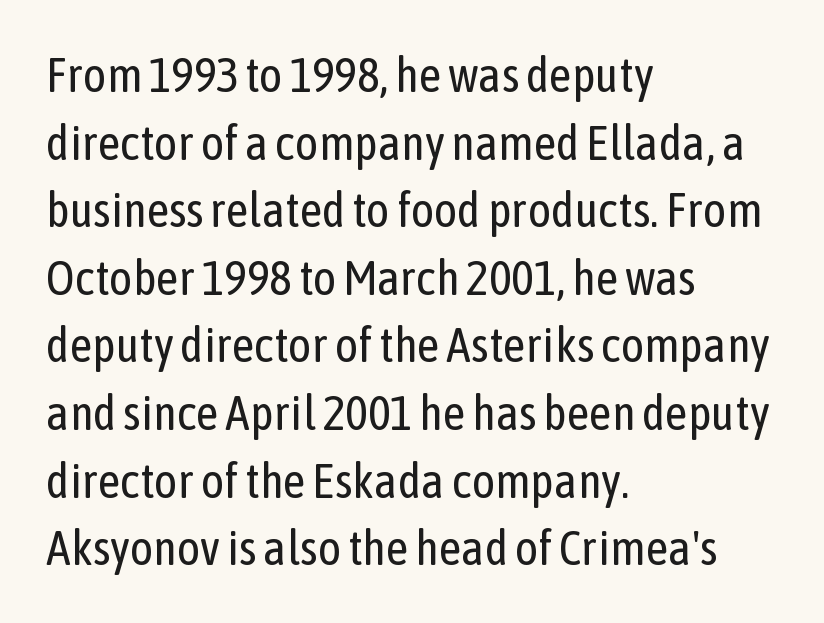
Q: Is the text bold? A: No.
Q: Is the text italic (slanted)? A: No, it is upright.
Q: Is the typeface a serif or a sans-serif typeface? A: Sans-serif.
Q: Is the text underlined? A: No.
Q: How is the paragraph aligned? A: Left-aligned.
Q: Is the spacing between letters normal or unusually wide? A: Normal.
Q: Is the spacing between lines tight, normal or loose? A: Normal.
Q: Width (condensed, normal, or wide)? A: Condensed.
Q: Stroke contrast? A: Low.
Q: x-height? A: Medium.
Q: Monospaced? A: No.
